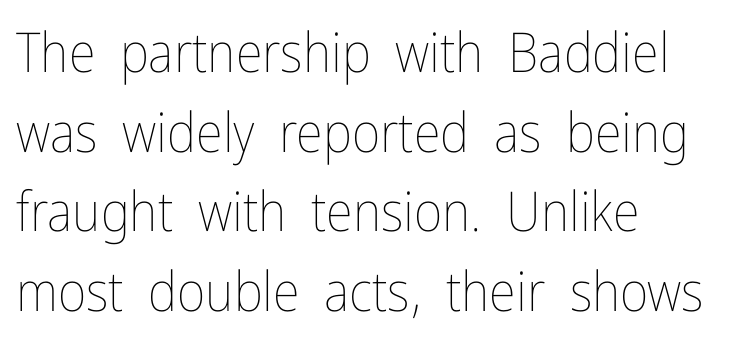
Q: Is the text bold? A: No.
Q: Is the text italic (slanted)? A: No, it is upright.
Q: Is the text underlined? A: No.
Q: How is the paragraph aligned? A: Left-aligned.
Q: Is the spacing between letters normal or unusually wide? A: Normal.
Q: Is the spacing between lines tight, normal or loose? A: Normal.
Q: Width (condensed, normal, or wide)? A: Condensed.
Q: Stroke contrast? A: Low.
Q: x-height? A: Medium.
Q: Monospaced? A: No.
